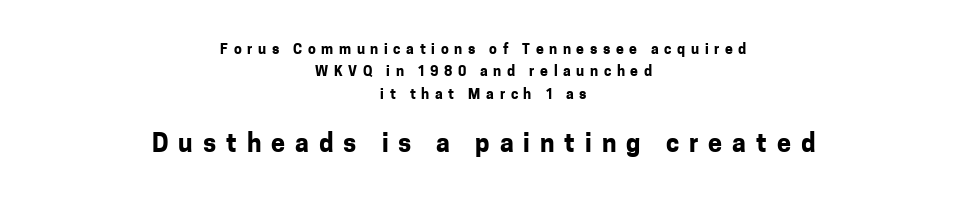
The image shows 25 px bold type, upright; set centered, normal line spacing (1.59x), unusually wide letter spacing (+0.4 em), not underlined; the second (bottom) block is 1.79x larger.
